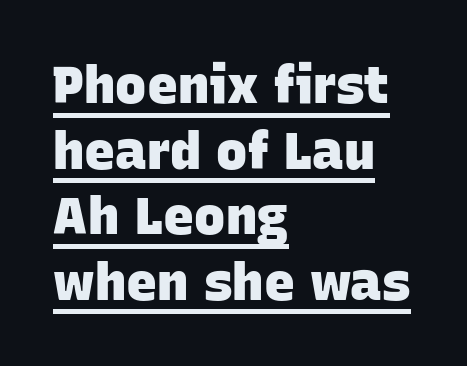
{"serif": "no", "bold": "yes", "weight": "heavy", "width": "normal", "stroke_contrast": "low", "x_height": "large", "monospaced": "no", "underline": "yes", "align": "left", "line_spacing": "normal", "line_spacing_ratio": 1.26, "letter_spacing": "normal", "letter_spacing_em": 0.0, "glyph_px": 52}
